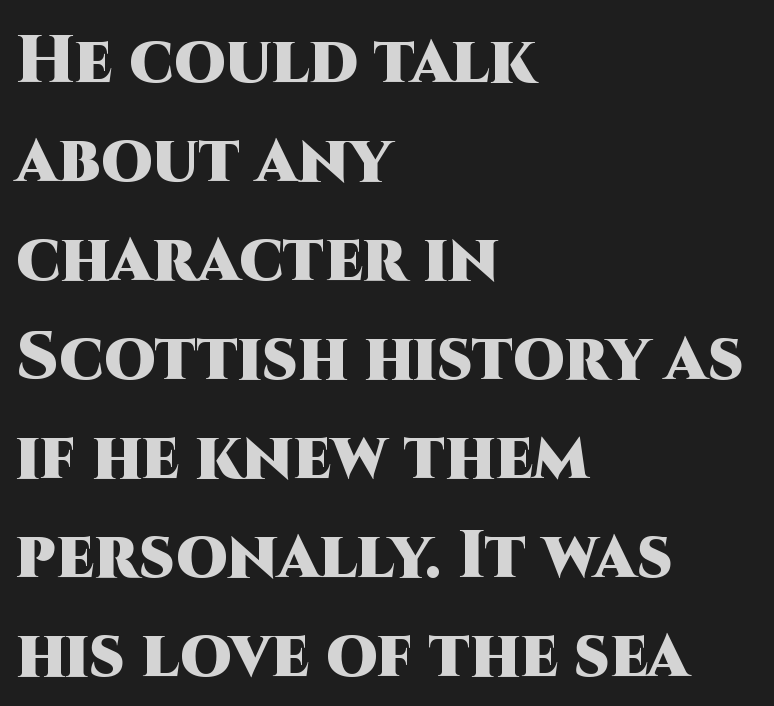
{"serif": "no", "italic": "no", "bold": "yes", "weight": "heavy", "width": "normal", "stroke_contrast": "high", "x_height": "large", "monospaced": "no", "underline": "no", "align": "left", "line_spacing": "normal", "line_spacing_ratio": 1.5, "letter_spacing": "normal", "letter_spacing_em": 0.0, "glyph_px": 66}
